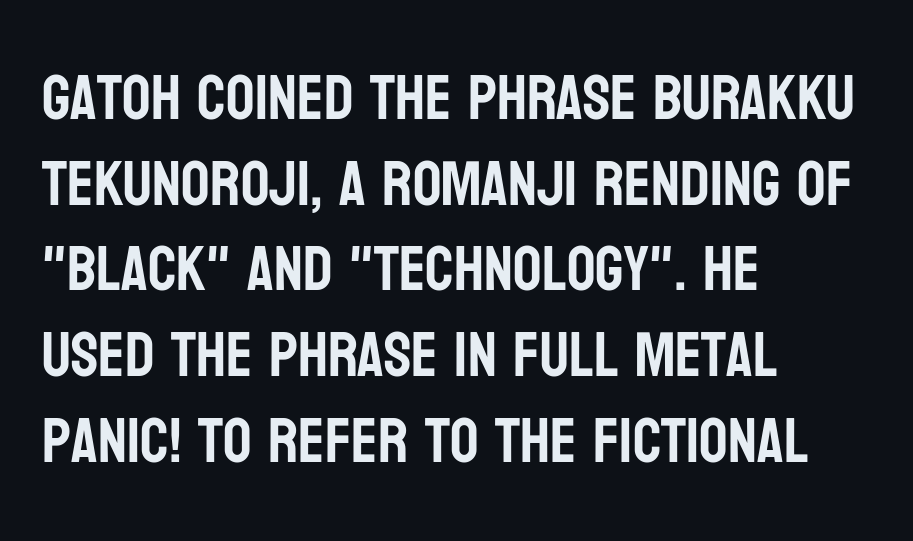
Each word holds together tightly as a unit, with standard inter-letter gaps. Plain, unruled lines of type. Note the varied advance widths — an 'i' is clearly narrower than an 'm'. Every character sits straight up, as roman type does. Caption: multi-line text, flush left, ragged right. Letterform terminals end flat and unadorned throughout the passage.
